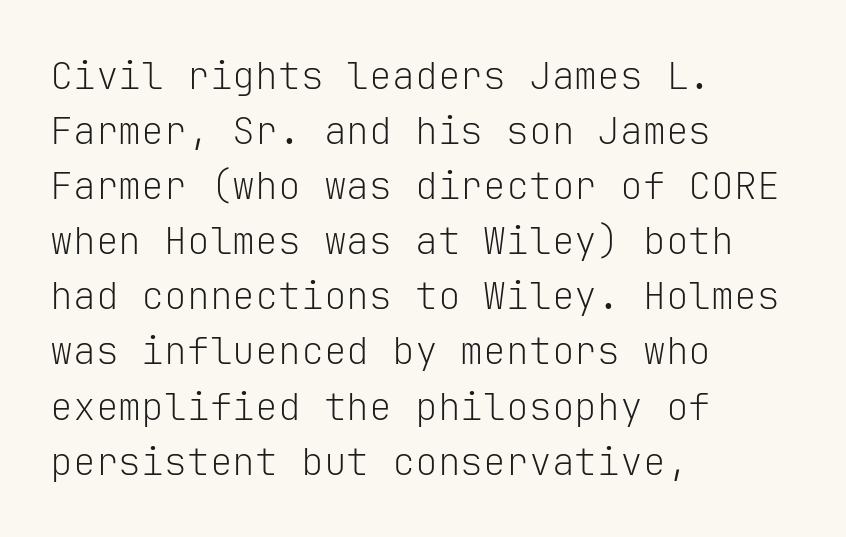
{"serif": "no", "italic": "no", "bold": "no", "weight": "light", "width": "normal", "stroke_contrast": "low", "x_height": "medium", "monospaced": "yes", "underline": "no", "align": "left", "line_spacing": "normal", "line_spacing_ratio": 1.45, "letter_spacing": "normal", "letter_spacing_em": 0.0, "glyph_px": 38}
